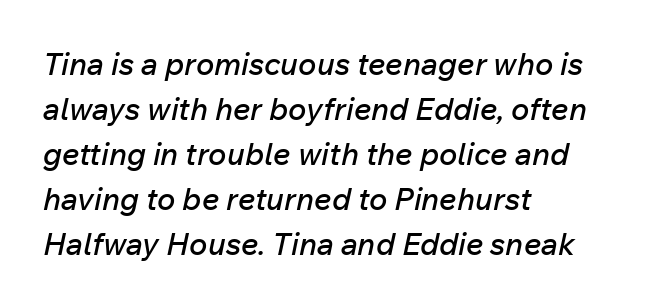
The image shows 31 px text type, italic (leaning right); set left-aligned, normal line spacing (1.45x), normal letter spacing, not underlined; low stroke contrast and a medium x-height.
